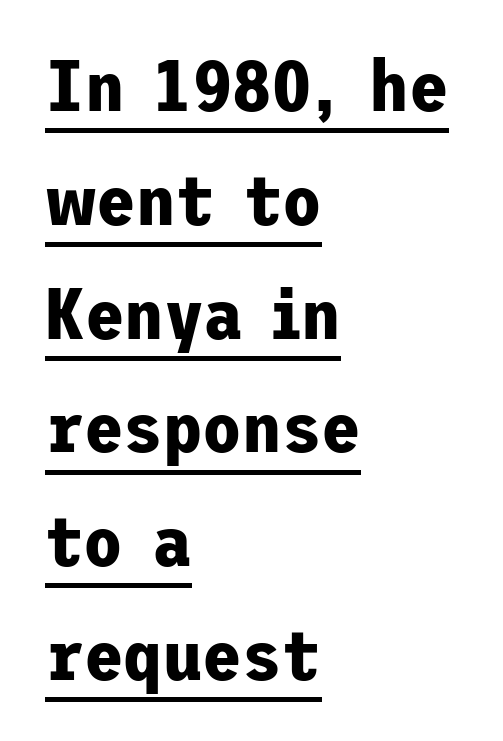
Looks like someone drew a line under every word here. Teacher's note: observe the even left margin — that is flush-left alignment. This sample keeps an unexceptional amount of space between lines. The lettering stays uniformly vertical, giving the passage a roman look. What stands out about the letter spacing? Nothing — it is the standard amount. Is this a sans? Yes — the strokes have no serifs.
